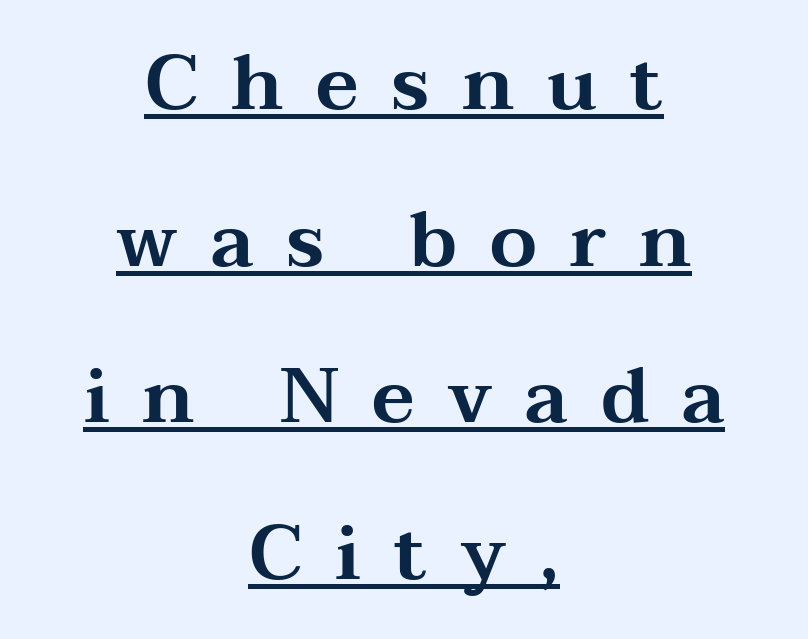
The image shows 76 px wide serif type, upright; set centered, loose line spacing (2.06x), unusually wide letter spacing (+0.43 em), underlined; medium stroke contrast and a medium x-height.
